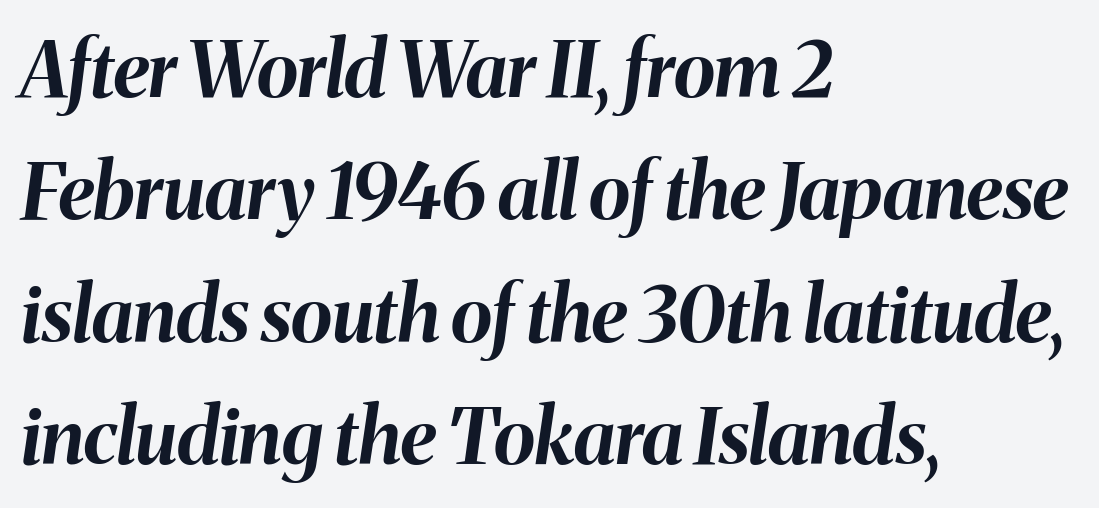
Rows of type keep a routine distance in the vertical direction. Each letter keeps its own natural width here, so spacing adapts to shape. Anything drawn beneath the words? Only blank space. Quick note: italic. Horizontally, the lines are justified to the leading edge only.
